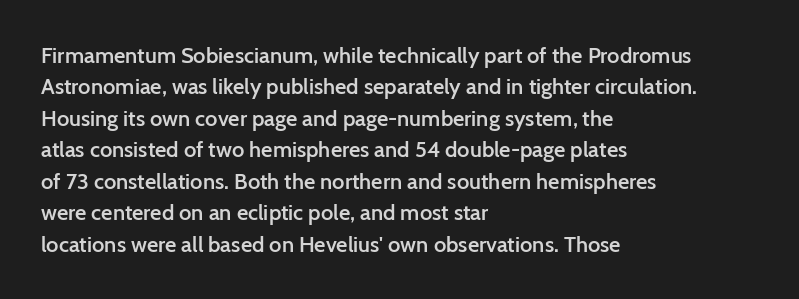
{"italic": "no", "bold": "semi", "underline": "no", "align": "left", "line_spacing": "normal", "line_spacing_ratio": 1.43, "letter_spacing": "normal", "letter_spacing_em": 0.0, "glyph_px": 22}
